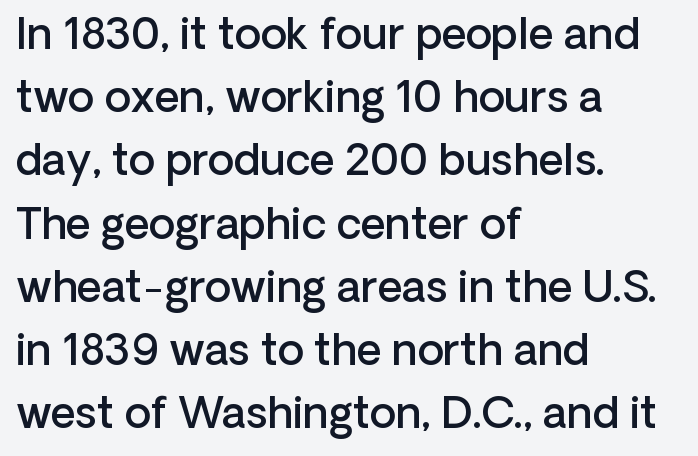
Q: Is the text bold? A: Semi-bold.
Q: Is the text italic (slanted)? A: No, it is upright.
Q: Is the typeface a serif or a sans-serif typeface? A: Sans-serif.
Q: Is the text underlined? A: No.
Q: How is the paragraph aligned? A: Left-aligned.
Q: Is the spacing between letters normal or unusually wide? A: Normal.
Q: Is the spacing between lines tight, normal or loose? A: Normal.
Q: Width (condensed, normal, or wide)? A: Normal.
Q: Stroke contrast? A: Low.
Q: x-height? A: Medium.
Q: Monospaced? A: No.
